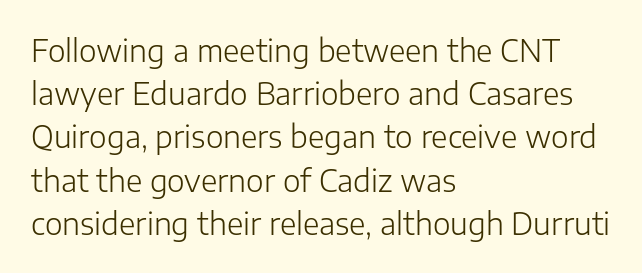
The image shows 30 px light sans-serif type, upright; set left-aligned, normal line spacing (1.44x), normal letter spacing, not underlined; low stroke contrast and a medium x-height.
